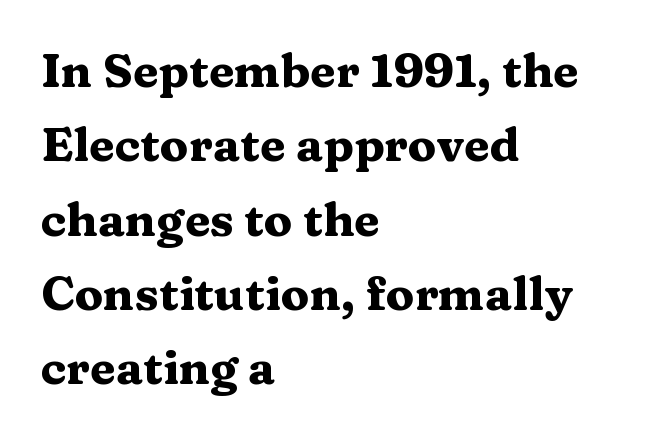
{"serif": "yes", "italic": "no", "bold": "yes", "weight": "heavy", "width": "wide", "stroke_contrast": "medium", "x_height": "medium", "monospaced": "no", "underline": "no", "align": "left", "line_spacing": "normal", "line_spacing_ratio": 1.58, "letter_spacing": "normal", "letter_spacing_em": 0.0, "glyph_px": 47}
